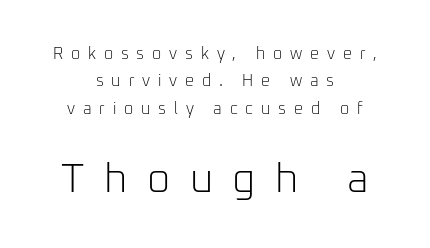
Q: Is the text bold? A: No.
Q: Is the text italic (slanted)? A: No, it is upright.
Q: Is the typeface a serif or a sans-serif typeface? A: Sans-serif.
Q: Is the text underlined? A: No.
Q: How is the paragraph aligned? A: Centered.
Q: Is the spacing between letters normal or unusually wide? A: Unusually wide.
Q: Which block of text is set in a larger size, the first (top) or the second (bottom)? A: The second (bottom) one.
Q: Width (condensed, normal, or wide)? A: Normal.
Q: Stroke contrast? A: Low.
Q: x-height? A: Medium.
Q: Monospaced? A: No.
